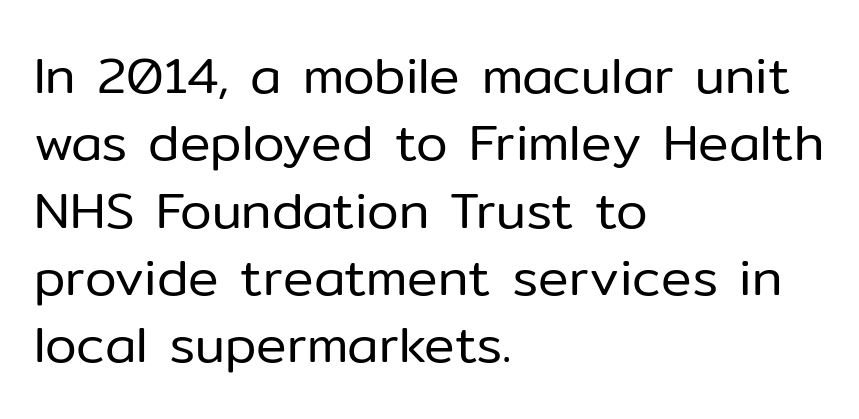
{"serif": "no", "italic": "no", "bold": "no", "weight": "regular", "width": "normal", "stroke_contrast": "low", "x_height": "medium", "monospaced": "no", "underline": "no", "align": "left", "line_spacing": "normal", "line_spacing_ratio": 1.32, "letter_spacing": "normal", "letter_spacing_em": 0.0, "glyph_px": 51}
